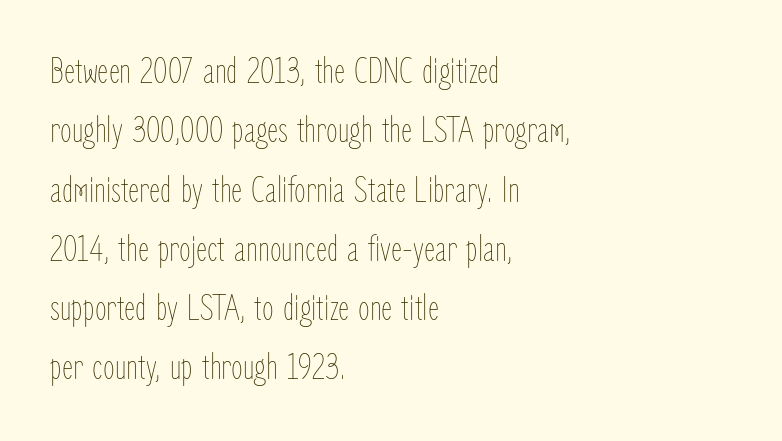
{"italic": "no", "bold": "no", "weight": "thin", "width": "condensed", "stroke_contrast": "low", "x_height": "medium", "monospaced": "no", "underline": "no", "align": "left", "line_spacing": "normal", "line_spacing_ratio": 1.56, "letter_spacing": "normal", "letter_spacing_em": 0.0, "glyph_px": 38}
